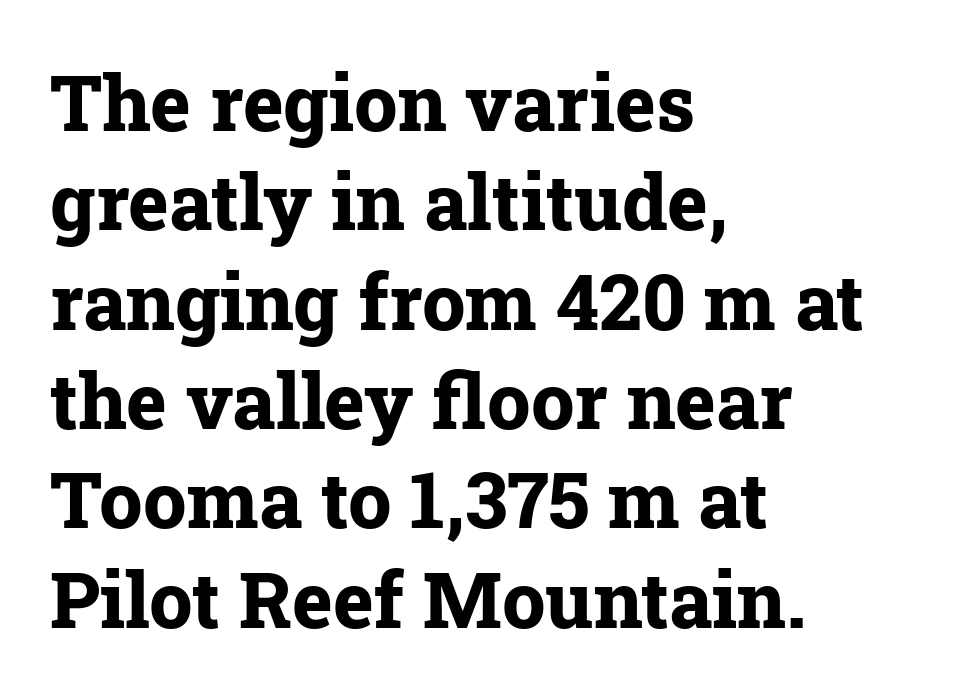
The image shows 77 px bold serif type, upright; set left-aligned, normal line spacing (1.29x), normal letter spacing, not underlined; low stroke contrast and a medium x-height.
